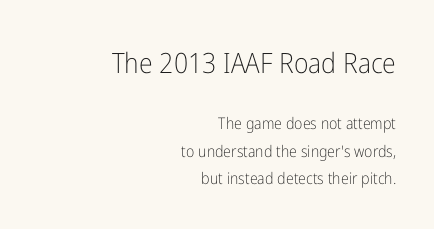
Q: Is the text bold? A: No.
Q: Is the text italic (slanted)? A: No, it is upright.
Q: Is the typeface a serif or a sans-serif typeface? A: Sans-serif.
Q: Is the text underlined? A: No.
Q: How is the paragraph aligned? A: Right-aligned.
Q: Is the spacing between letters normal or unusually wide? A: Normal.
Q: Which block of text is set in a larger size, the first (top) or the second (bottom)? A: The first (top) one.
Q: Width (condensed, normal, or wide)? A: Condensed.
Q: Stroke contrast? A: Low.
Q: x-height? A: Medium.
Q: Monospaced? A: No.
